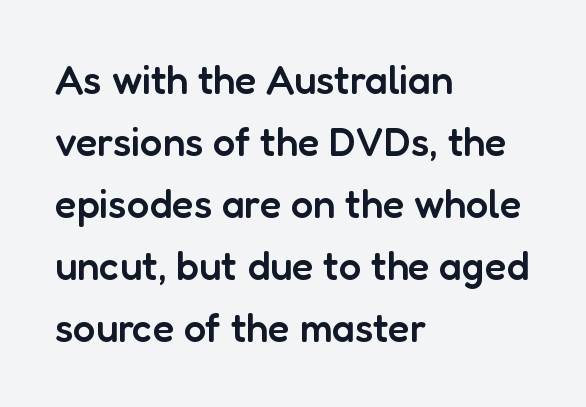
Has an underline been added? It has not. Do the characters align in a grid? No, the font is proportional. The lines in this sample share a left origin and differ only in where they stop. Words appear dense and cohesive because spacing is normal.
